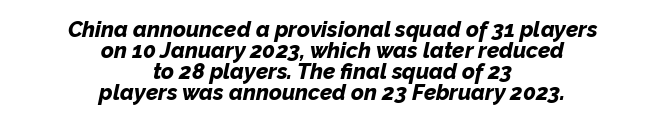
Q: Is the text bold? A: Yes.
Q: Is the text italic (slanted)? A: Yes, it leans right by about 12 degrees.
Q: Is the text underlined? A: No.
Q: How is the paragraph aligned? A: Centered.
Q: Is the spacing between letters normal or unusually wide? A: Normal.
Q: Is the spacing between lines tight, normal or loose? A: Tight.
